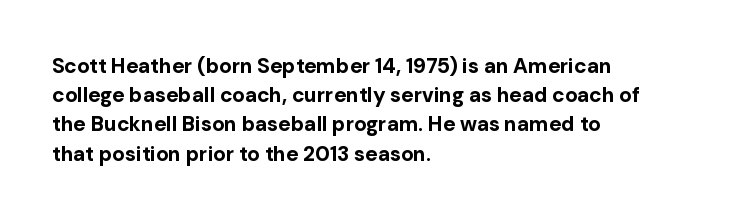
{"italic": "no", "bold": "yes", "underline": "no", "align": "left", "line_spacing": "normal", "line_spacing_ratio": 1.39, "letter_spacing": "normal", "letter_spacing_em": 0.0, "glyph_px": 21}
